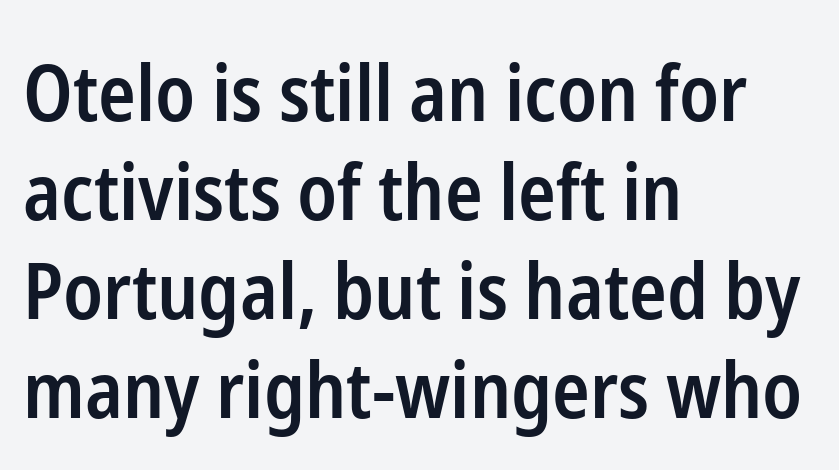
Q: Is the text bold? A: Semi-bold.
Q: Is the text italic (slanted)? A: No, it is upright.
Q: Is the typeface a serif or a sans-serif typeface? A: Sans-serif.
Q: Is the text underlined? A: No.
Q: How is the paragraph aligned? A: Left-aligned.
Q: Is the spacing between letters normal or unusually wide? A: Normal.
Q: Is the spacing between lines tight, normal or loose? A: Normal.
Q: Width (condensed, normal, or wide)? A: Condensed.
Q: Stroke contrast? A: Low.
Q: x-height? A: Medium.
Q: Monospaced? A: No.
